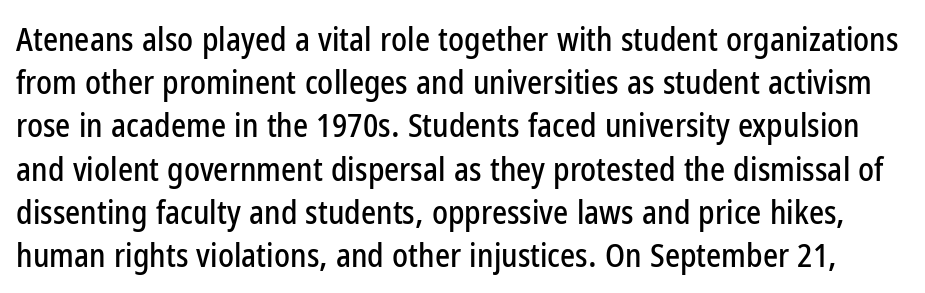
The image shows 32 px condensed sans-serif type, upright; set normal line spacing (1.35x), normal letter spacing, not underlined; low stroke contrast and a medium x-height.
